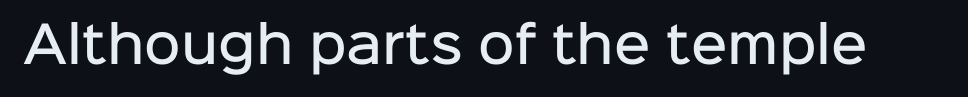
The tracking reads as untouched default to a designer's eye. The passage shown is typed in a proportional face where columns would drift. Posture: straight, roman, zero tilt. Type style note: lacks serifs. Unmarked baselines from the first word to the last.
